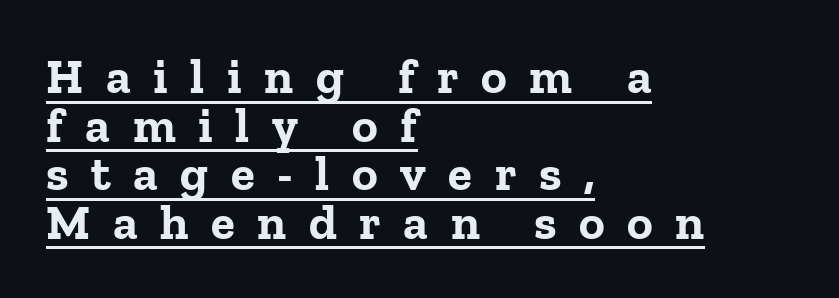
{"serif": "yes", "italic": "no", "bold": "yes", "weight": "bold", "width": "normal", "stroke_contrast": "low", "x_height": "medium", "monospaced": "no", "underline": "yes", "align": "left", "line_spacing": "tight", "line_spacing_ratio": 0.99, "letter_spacing": "wide", "letter_spacing_em": 0.46, "glyph_px": 49}
